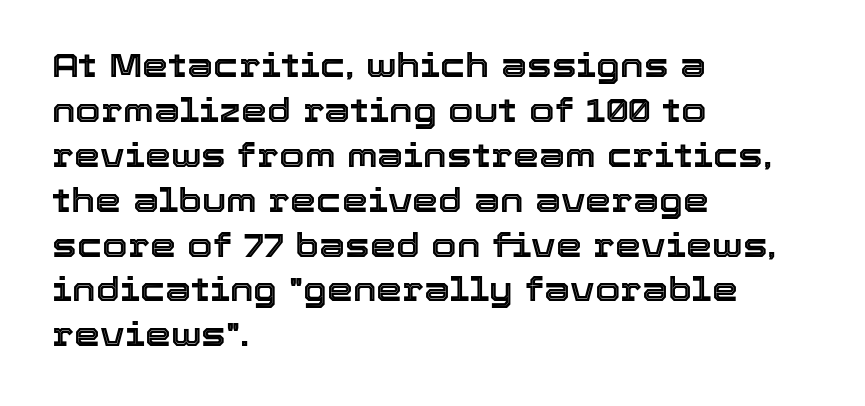
The image shows 33 px text type, upright; set left-aligned, normal line spacing (1.36x), normal letter spacing, not underlined; a medium x-height.
